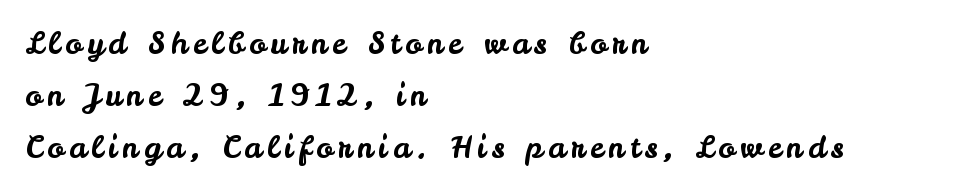
{"serif": "no", "width": "normal", "stroke_contrast": "low", "x_height": "small", "monospaced": "no", "underline": "no", "align": "left", "line_spacing_ratio": 1.73, "glyph_px": 30}
